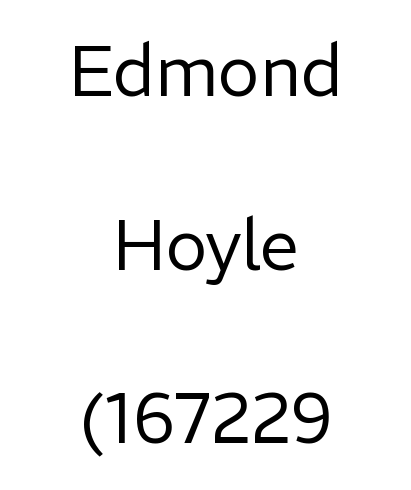
The lines are spread far apart with generous leading. Do the characters align in a grid? No, the font is proportional. Anything drawn beneath the words? Only blank space. Horizontal alignment here is central, giving a formal, balanced look. A light-to-regular cut is what we see here.
